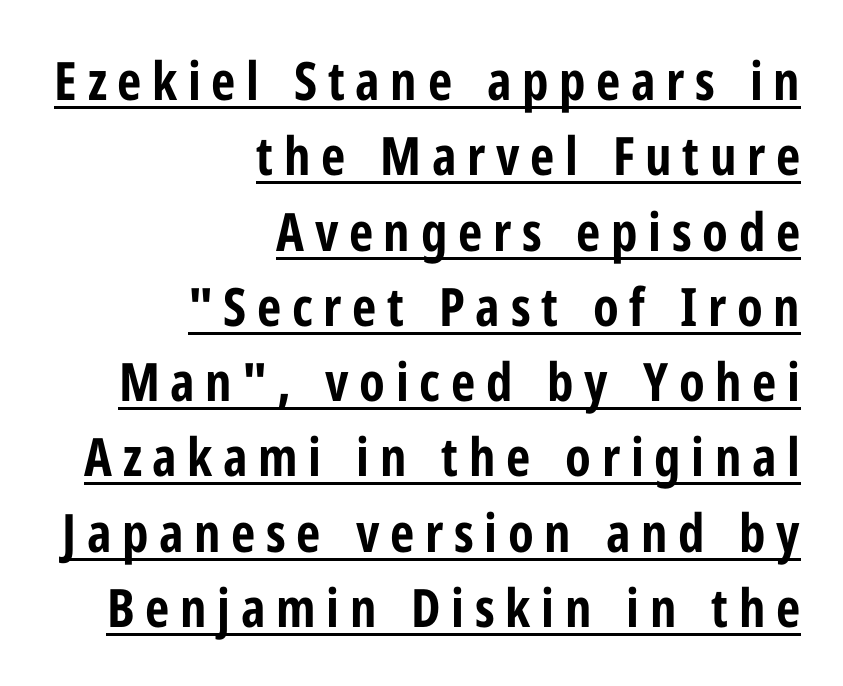
Looks like regular typesetting: each glyph gets only the width it needs. These characters rest on top of a visible drawn line. Characters remain perfectly vertical along every line. The space between consecutive lines is moderate.
